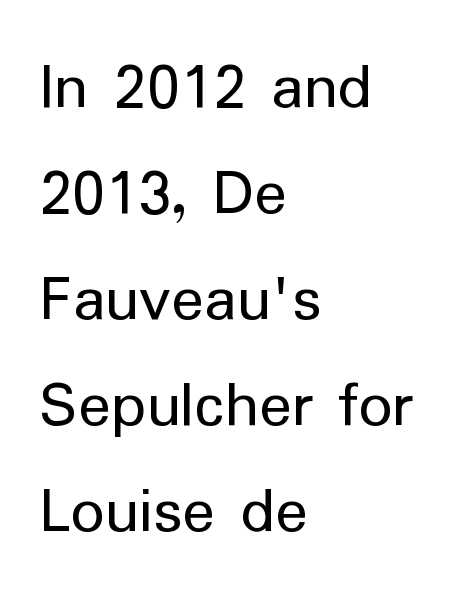
{"serif": "no", "italic": "no", "bold": "no", "weight": "regular", "width": "normal", "stroke_contrast": "low", "x_height": "medium", "monospaced": "no", "underline": "no", "align": "left", "line_spacing": "normal", "line_spacing_ratio": 1.56, "letter_spacing": "normal", "letter_spacing_em": 0.0, "glyph_px": 68}
